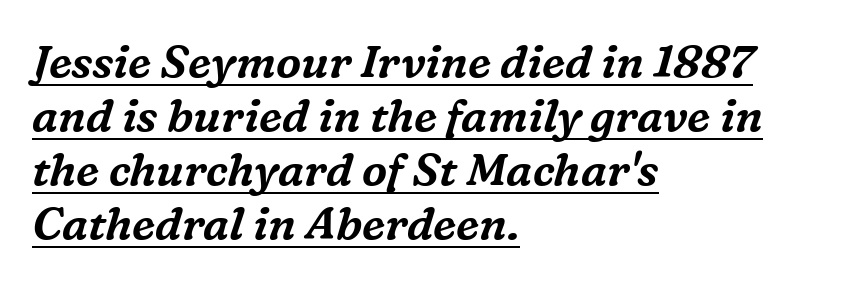
Notice how the passage keeps a crisp vertical edge on the left only. Honestly, the underline is the first thing you notice here. Note the varied advance widths — an 'i' is clearly narrower than an 'm'. The passage shown is typeset with a serif family. Is the letter spacing exaggerated? No — it looks like the ordinary default.
